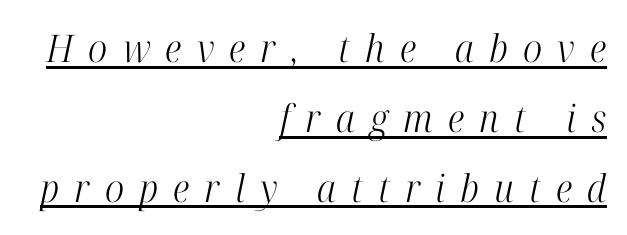
What decoration does the sample have? An underline. Posture: slanted. The face looks like a standard text weight, possibly lighter. Looks like regular typesetting: each glyph gets only the width it needs. Each word looks stretched out because of the extra space between its letters.
